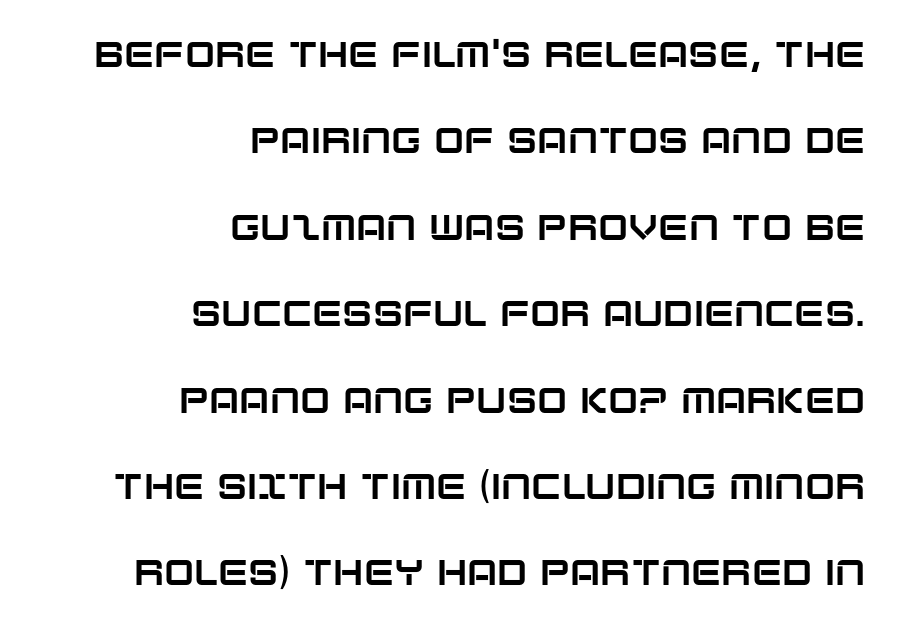
Q: Is the text italic (slanted)? A: No, it is upright.
Q: Is the typeface a serif or a sans-serif typeface? A: Sans-serif.
Q: Is the text underlined? A: No.
Q: How is the paragraph aligned? A: Right-aligned.
Q: Is the spacing between letters normal or unusually wide? A: Normal.
Q: Is the spacing between lines tight, normal or loose? A: Loose.
Q: Width (condensed, normal, or wide)? A: Normal.
Q: Stroke contrast? A: Low.
Q: x-height? A: Large.
Q: Monospaced? A: No.
